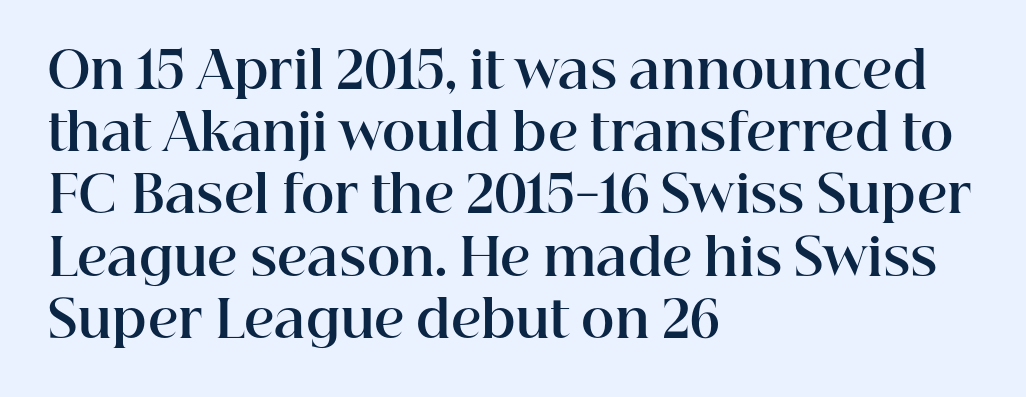
Q: Is the text bold? A: Yes.
Q: Is the text italic (slanted)? A: No, it is upright.
Q: Is the typeface a serif or a sans-serif typeface? A: Serif.
Q: Is the text underlined? A: No.
Q: How is the paragraph aligned? A: Left-aligned.
Q: Is the spacing between letters normal or unusually wide? A: Normal.
Q: Width (condensed, normal, or wide)? A: Normal.
Q: Stroke contrast? A: High.
Q: x-height? A: Medium.
Q: Monospaced? A: No.
